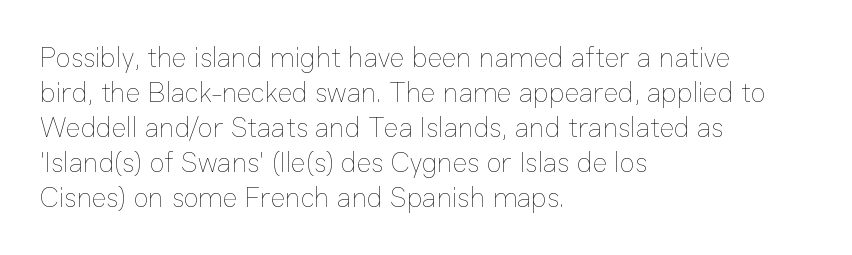
If you drew a line through each stem, it would be perfectly vertical. Inter-character spacing is left at the font's built-in metrics. A typesetter would call this leading conventional body-copy spacing. Which margin do the lines hug? The left one — the right edge is uneven. Vertical stems look standard width or narrower in stroke. Descenders are the only things crossing below the line.
